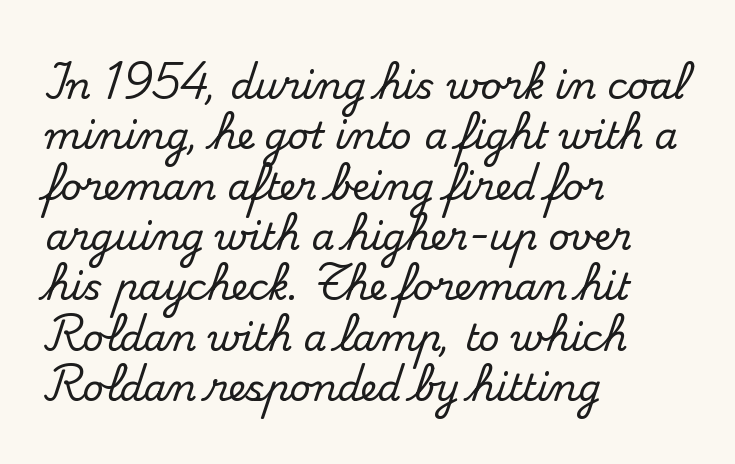
The strip under each line holds only bare page. Notice how the passage keeps a crisp vertical edge on the left only. Between one letter and the next there's only the usual sliver of space.
